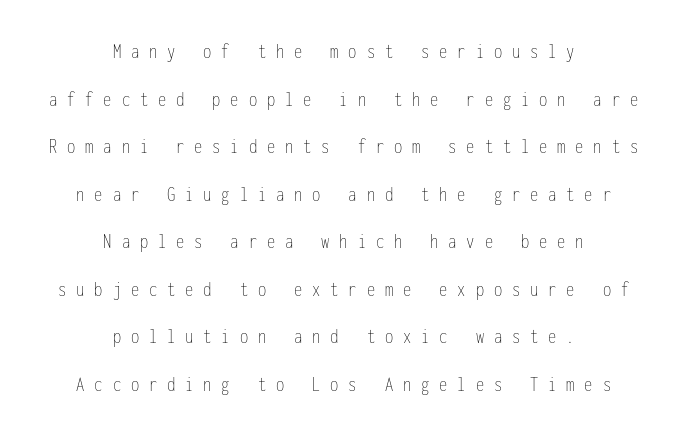
{"italic": "no", "bold": "no", "underline": "no", "align": "center", "line_spacing": "loose", "line_spacing_ratio": 2.16, "letter_spacing": "wide", "letter_spacing_em": 0.45, "glyph_px": 22}
